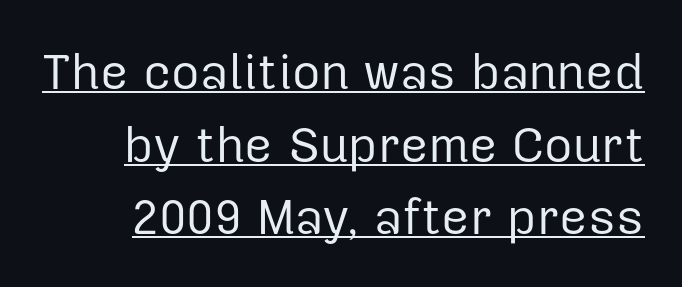
The image shows 49 px regular-weight sans-serif type, upright; set normal line spacing (1.48x), normal letter spacing, underlined; low stroke contrast and a medium x-height.
